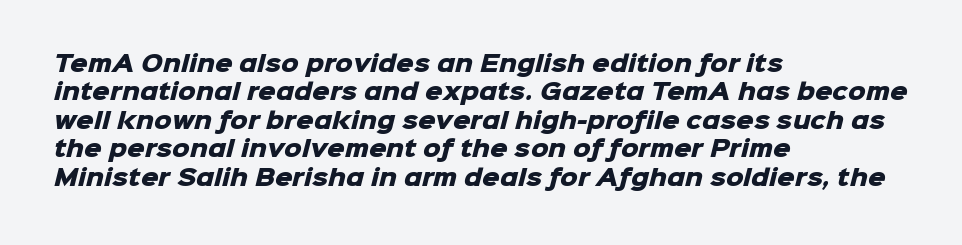
The passage shown stacks its lines at a standard gap. Does extra space separate the letters? No, they use regular spacing. Is the type bold? Yes — the strokes are clearly thick and heavy. Underline: absent. Reading down the block, your eye returns to a fixed left position each line.
